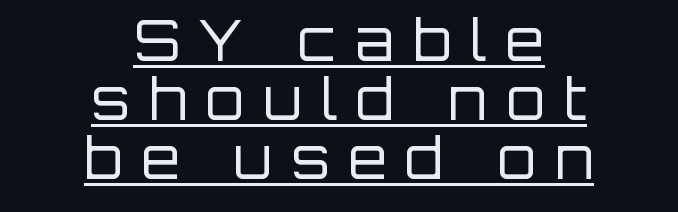
Inter-character spacing is expanded well beyond the font's built-in metrics. This rendering features underlined lettering. Italic? Not at all — the glyphs are vertical. In terms of letterform style, serifs are entirely absent.
